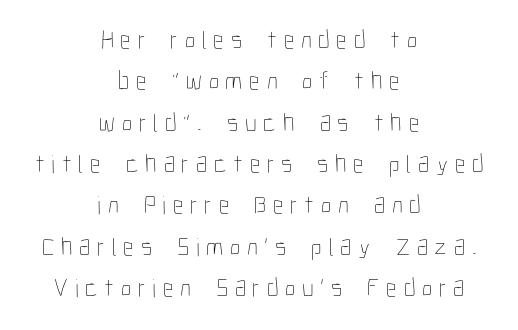
Q: Is the text bold? A: No.
Q: Is the text italic (slanted)? A: No, it is upright.
Q: Is the text underlined? A: No.
Q: How is the paragraph aligned? A: Centered.
Q: Is the spacing between letters normal or unusually wide? A: Unusually wide.
Q: Is the spacing between lines tight, normal or loose? A: Normal.
